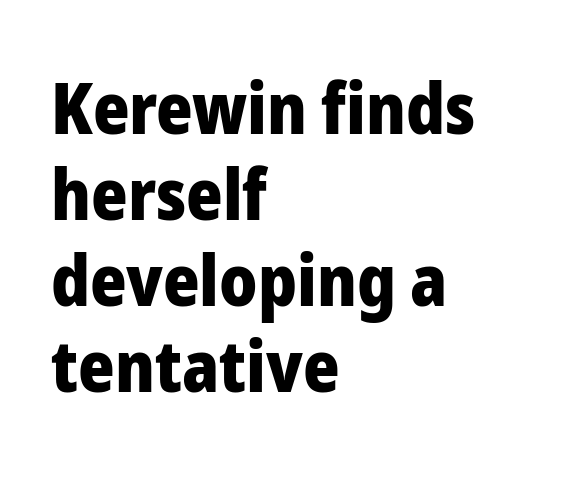
Q: Is the text bold? A: Yes.
Q: Is the text italic (slanted)? A: No, it is upright.
Q: Is the typeface a serif or a sans-serif typeface? A: Sans-serif.
Q: Is the text underlined? A: No.
Q: How is the paragraph aligned? A: Left-aligned.
Q: Is the spacing between letters normal or unusually wide? A: Normal.
Q: Width (condensed, normal, or wide)? A: Normal.
Q: Stroke contrast? A: Low.
Q: x-height? A: Medium.
Q: Monospaced? A: No.
